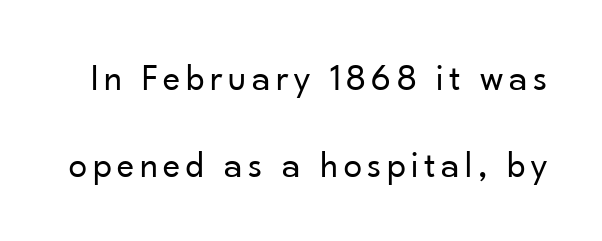
The image shows 37 px regular-weight sans-serif type, upright; set loose line spacing (2.35x), not underlined; low stroke contrast and a small x-height.
